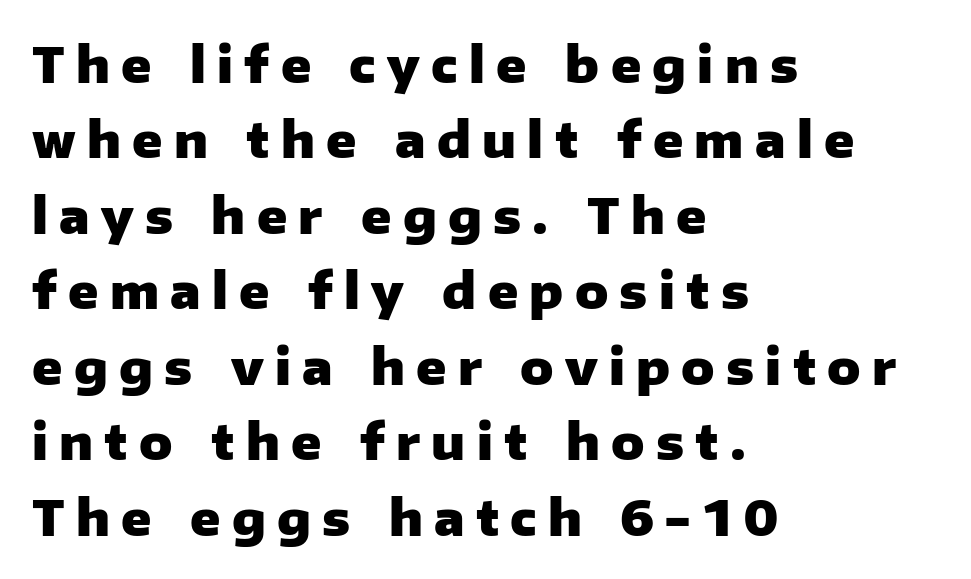
The image shows 49 px heavy sans-serif type, upright; set left-aligned, normal line spacing (1.54x), unusually wide letter spacing (+0.23 em), not underlined; low stroke contrast and a medium x-height.
